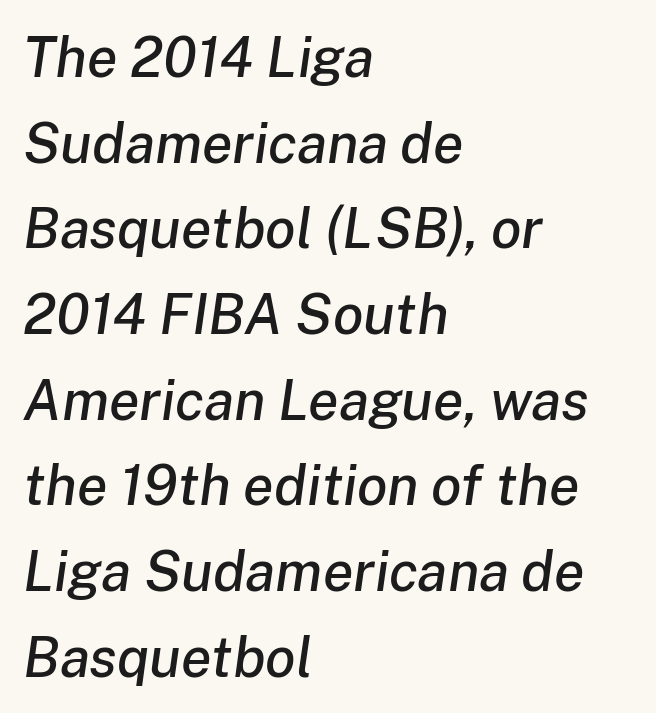
{"italic": "yes", "lean": "right", "slant_degrees": 8, "width": "normal", "stroke_contrast": "low", "x_height": "medium", "monospaced": "no", "underline": "no", "align": "left", "line_spacing": "normal", "line_spacing_ratio": 1.53, "letter_spacing": "normal", "letter_spacing_em": 0.0, "glyph_px": 56}
